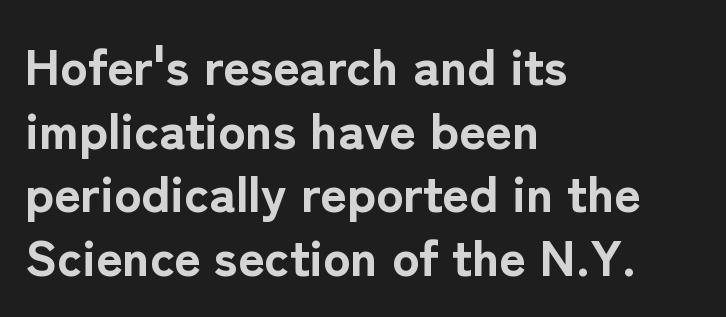
{"serif": "no", "italic": "no", "bold": "yes", "weight": "bold", "width": "normal", "stroke_contrast": "low", "x_height": "medium", "monospaced": "no", "underline": "no", "align": "left", "line_spacing": "normal", "line_spacing_ratio": 1.25, "letter_spacing": "normal", "letter_spacing_em": 0.0, "glyph_px": 51}
